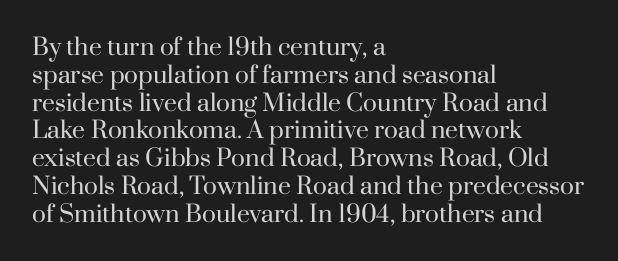
Italic: no, the glyphs are upright roman. Typeset ragged right — the left edge is the straight one. The gaps between neighbouring characters are ordinary and unremarkable. No letter is thick-stroked: the sample isn't bold. Lines of text with bare space underneath.
